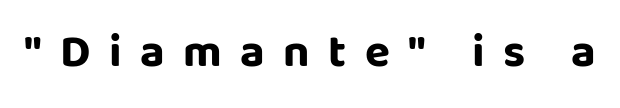
The glyphs in this specimen are sans serif. Upright lettering throughout. Glance below the letters and you will spot only blank space. A typesetter would call this heavily tracked-out type. Think of a printed novel: that variable character pitch is what you see here.
